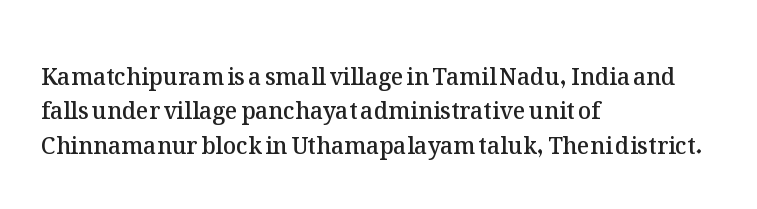
Q: Is the text bold? A: Semi-bold.
Q: Is the text italic (slanted)? A: No, it is upright.
Q: Is the text underlined? A: No.
Q: How is the paragraph aligned? A: Left-aligned.
Q: Is the spacing between letters normal or unusually wide? A: Normal.
Q: Is the spacing between lines tight, normal or loose? A: Normal.
